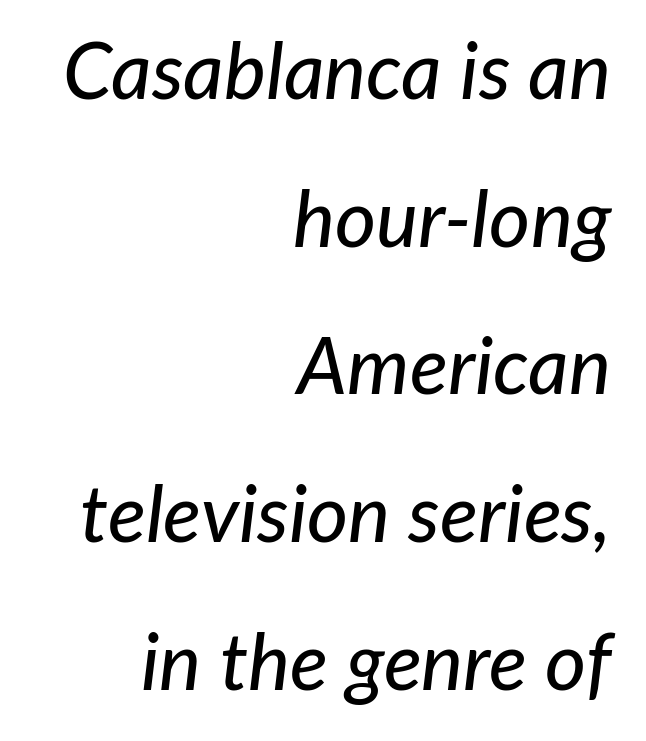
Quick note: underline off. The passage is arranged like a letterhead date or caption credit — flush right. Note the varied advance widths — an 'i' is clearly narrower than an 'm'. How are the letters spaced? Ordinarily, with no added tracking. A typesetter would mark this as italic.
